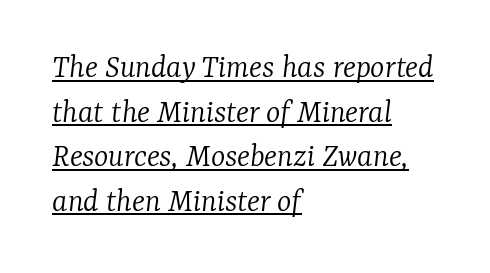
The image shows 34 px light serif type, italic (leaning right); set left-aligned, normal line spacing (1.31x), normal letter spacing, underlined; low stroke contrast and a medium x-height.
